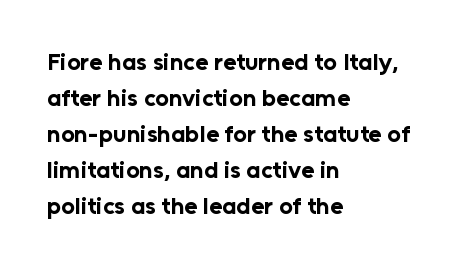
Q: Is the text bold? A: Yes.
Q: Is the text italic (slanted)? A: No, it is upright.
Q: Is the text underlined? A: No.
Q: How is the paragraph aligned? A: Left-aligned.
Q: Is the spacing between letters normal or unusually wide? A: Normal.
Q: Is the spacing between lines tight, normal or loose? A: Normal.
